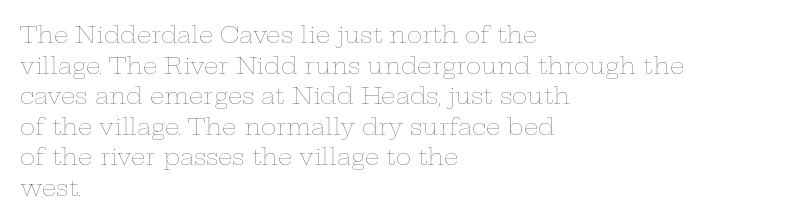
Vertical spacing — default. The text block is weighted toward the left margin, trailing off unevenly rightward. The baseline area is clear. These lines keep a tight, regular rhythm from letter to letter. No extra ink here — the face is not bold.
